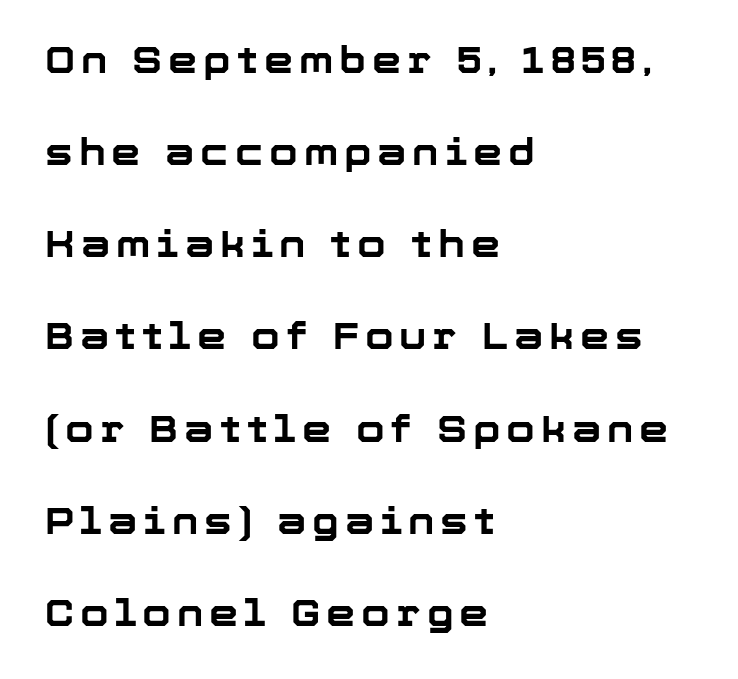
Decoration check: the copy has no underline. Examine the stroke ends and you'll find no serifs. Layout note: lines flush left. You could fit nearly another row in the gap between these rows.
